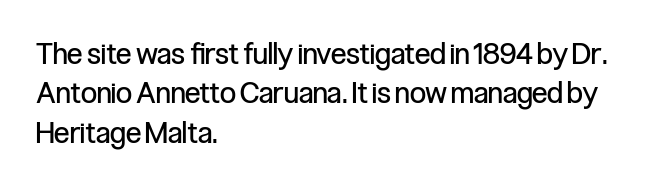
The lettering holds an erect, upright posture throughout. Line beginnings align vertically; line endings do not. The letters advance in unequal steps, a hallmark of proportional type. Students, note that the glyphs here touch the page at normal intervals. Serif or sans? Sans — the stroke terminals are bare. No chunkiness to these letters — they're not bold.
